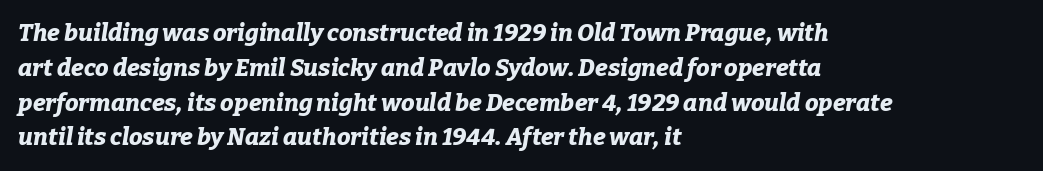
The image shows 24 px bold type, italic (leaning right); set left-aligned, normal line spacing (1.45x), normal letter spacing, not underlined.
